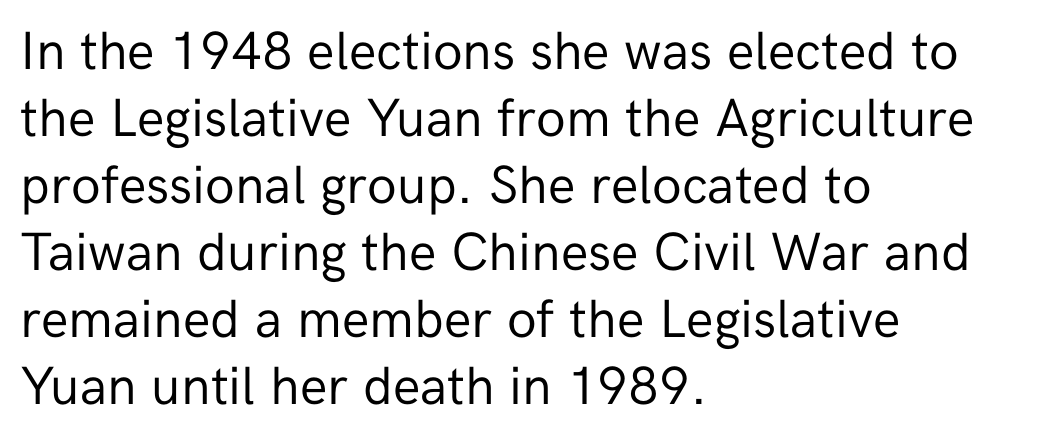
Look at the tracking — it's just the regular setting, nothing added. All the whitespace from short lines collects on the right. The font's upright variant was chosen for this text. Does the type have serifs? No, each stem ends abruptly.
